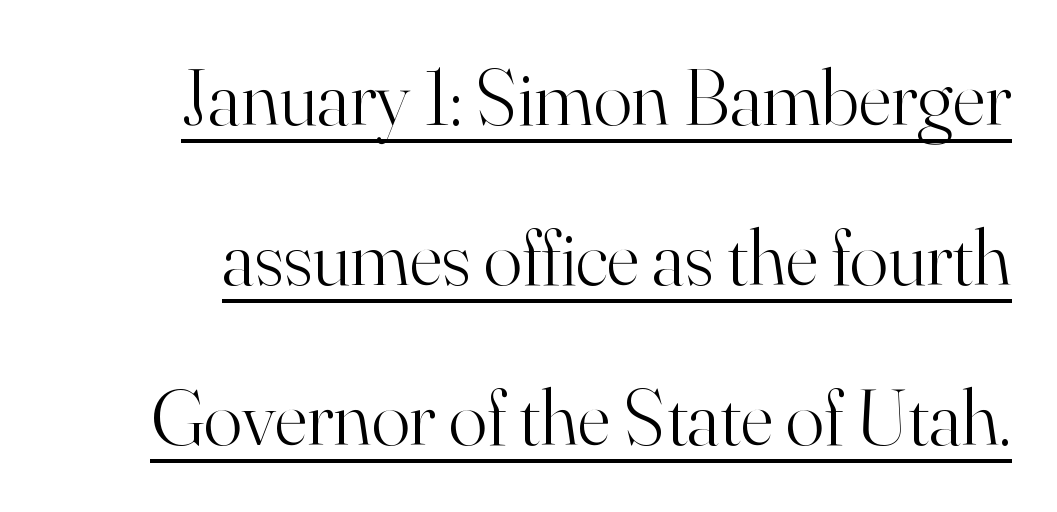
The image shows 80 px light serif type, upright; set loose line spacing (2.0x), normal letter spacing, underlined; high stroke contrast and a small x-height.
